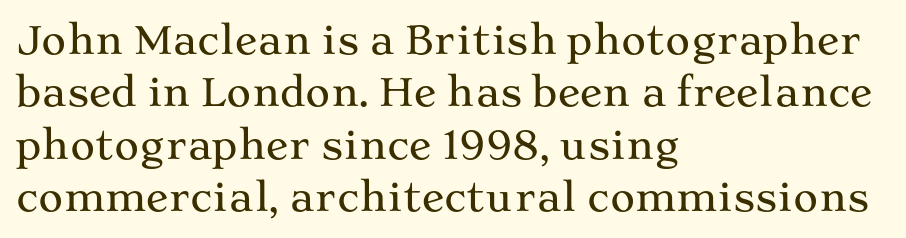
Q: Is the text italic (slanted)? A: No, it is upright.
Q: Is the typeface a serif or a sans-serif typeface? A: Serif.
Q: Is the text underlined? A: No.
Q: How is the paragraph aligned? A: Left-aligned.
Q: Is the spacing between letters normal or unusually wide? A: Normal.
Q: Is the spacing between lines tight, normal or loose? A: Normal.
Q: Width (condensed, normal, or wide)? A: Wide.
Q: Stroke contrast? A: Medium.
Q: x-height? A: Medium.
Q: Monospaced? A: No.
